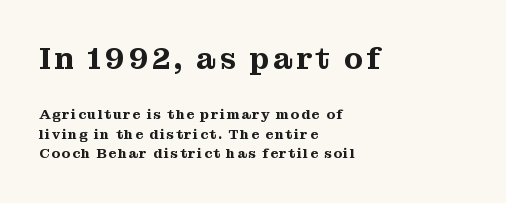
The image shows 30 px serif type, upright; set left-aligned, normal line spacing (1.4x), not underlined; the first (top) block is 2.14x larger; medium stroke contrast and a medium x-height.
